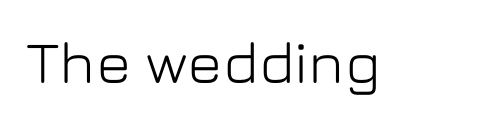
The image shows 59 px sans-serif type, upright; set normal letter spacing, not underlined; low stroke contrast and a medium x-height.
